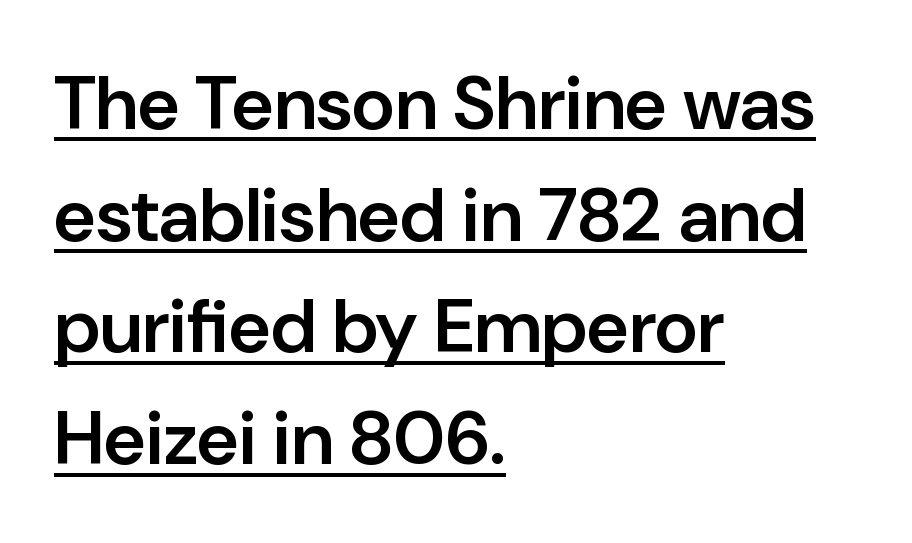
Q: Is the text bold? A: Semi-bold.
Q: Is the text italic (slanted)? A: No, it is upright.
Q: Is the typeface a serif or a sans-serif typeface? A: Sans-serif.
Q: Is the text underlined? A: Yes.
Q: How is the paragraph aligned? A: Left-aligned.
Q: Is the spacing between letters normal or unusually wide? A: Normal.
Q: Is the spacing between lines tight, normal or loose? A: Normal.
Q: Width (condensed, normal, or wide)? A: Normal.
Q: Stroke contrast? A: Low.
Q: x-height? A: Medium.
Q: Monospaced? A: No.
